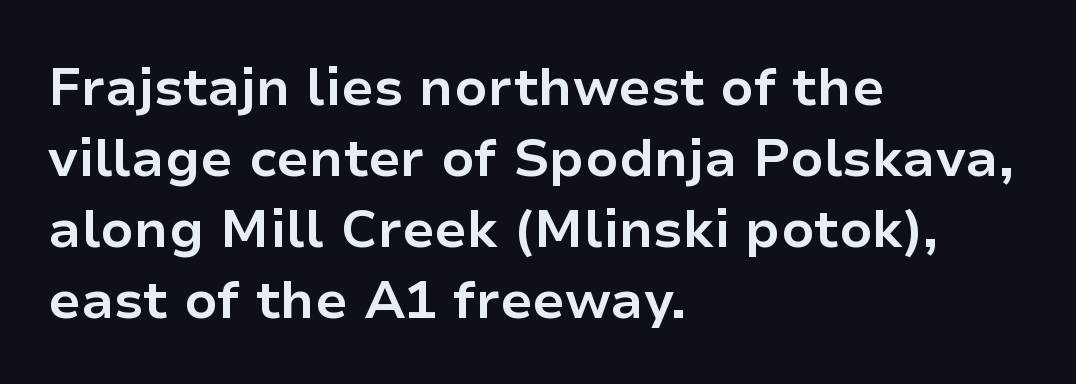
{"serif": "no", "italic": "no", "bold": "yes", "weight": "bold", "width": "normal", "stroke_contrast": "low", "x_height": "medium", "monospaced": "no", "underline": "no", "align": "left", "line_spacing": "normal", "line_spacing_ratio": 1.34, "letter_spacing": "normal", "letter_spacing_em": 0.0, "glyph_px": 53}
